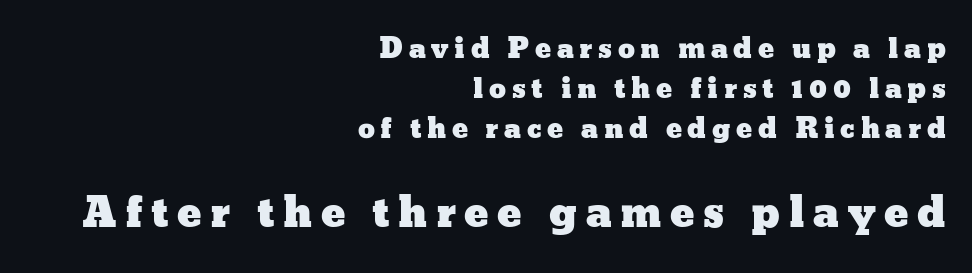
Q: Is the text italic (slanted)? A: No, it is upright.
Q: Is the text underlined? A: No.
Q: How is the paragraph aligned? A: Right-aligned.
Q: Is the spacing between letters normal or unusually wide? A: Unusually wide.
Q: Is the spacing between lines tight, normal or loose? A: Normal.
Q: Which block of text is set in a larger size, the first (top) or the second (bottom)? A: The second (bottom) one.
Q: Width (condensed, normal, or wide)? A: Wide.
Q: Stroke contrast? A: Low.
Q: x-height? A: Medium.
Q: Monospaced? A: No.
